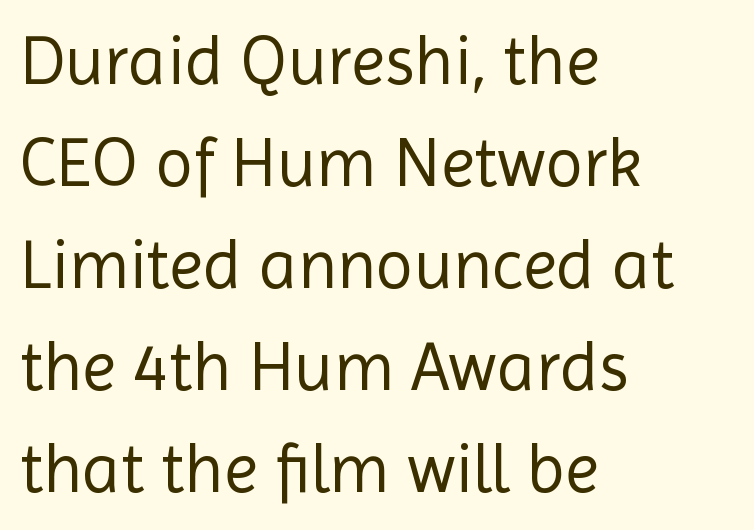
{"serif": "no", "italic": "no", "bold": "no", "weight": "regular", "width": "normal", "x_height": "medium", "monospaced": "no", "underline": "no", "align": "left", "line_spacing": "normal", "line_spacing_ratio": 1.48, "letter_spacing": "normal", "letter_spacing_em": 0.0, "glyph_px": 69}
